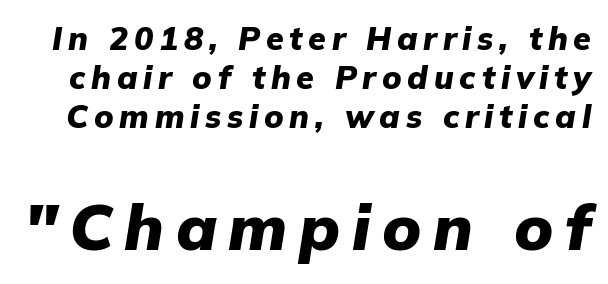
{"italic": "yes", "lean": "right", "slant_degrees": 9, "bold": "yes", "weight": "heavy", "width": "normal", "stroke_contrast": "low", "x_height": "medium", "monospaced": "no", "underline": "no", "line_spacing_ratio": 1.22, "larger_block": "second", "size_ratio": 2.0, "glyph_px": 64}
